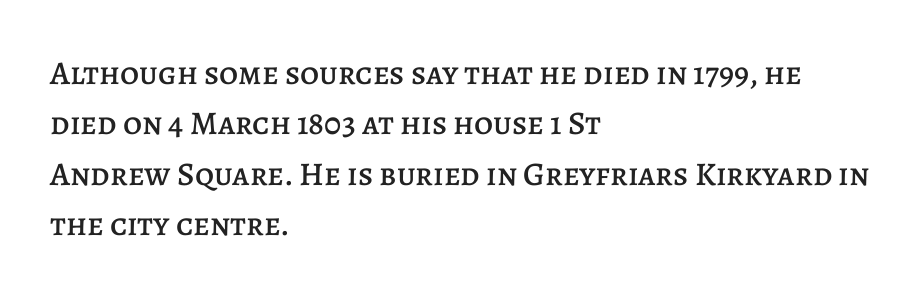
{"italic": "no", "width": "normal", "stroke_contrast": "low", "x_height": "large", "monospaced": "no", "underline": "no", "align": "left", "line_spacing": "normal", "line_spacing_ratio": 1.53, "letter_spacing": "normal", "letter_spacing_em": 0.0, "glyph_px": 33}
